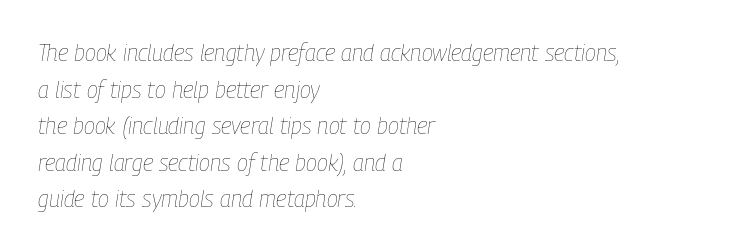
Check the space under the baseline: it is left empty. Layout note: lines flush left. The type is set solid horizontally, with unmodified tracking. Stem width sits at or under what a default text font uses. The text carries the slant typical of an italic or oblique font. Quick note: interline space is typical.
